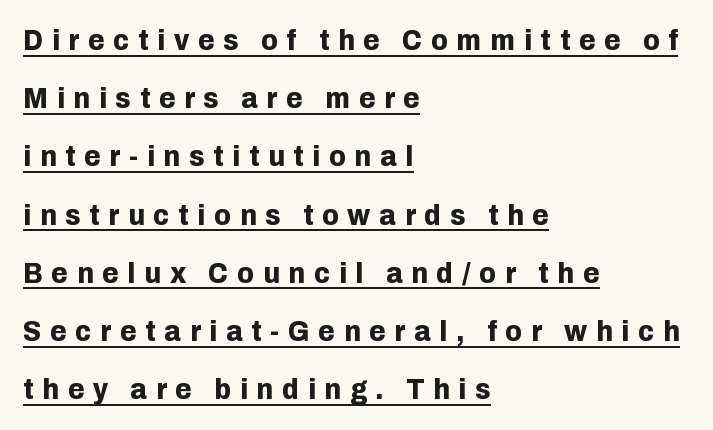
The image shows 30 px bold sans-serif type, upright; set left-aligned, loose line spacing (1.94x), unusually wide letter spacing (+0.29 em), underlined; low stroke contrast and a medium x-height.
